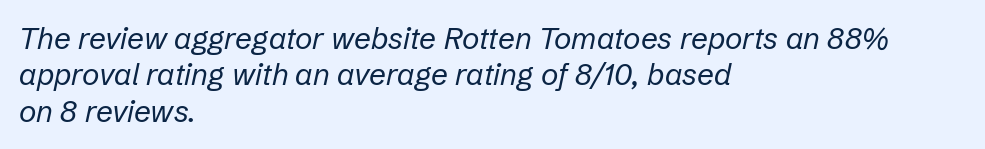
{"italic": "yes", "lean": "right", "slant_degrees": 12, "bold": "no", "weight": "regular", "width": "normal", "stroke_contrast": "low", "x_height": "medium", "monospaced": "no", "underline": "no", "align": "left", "line_spacing_ratio": 1.21, "letter_spacing": "normal", "letter_spacing_em": 0.0, "glyph_px": 30}
